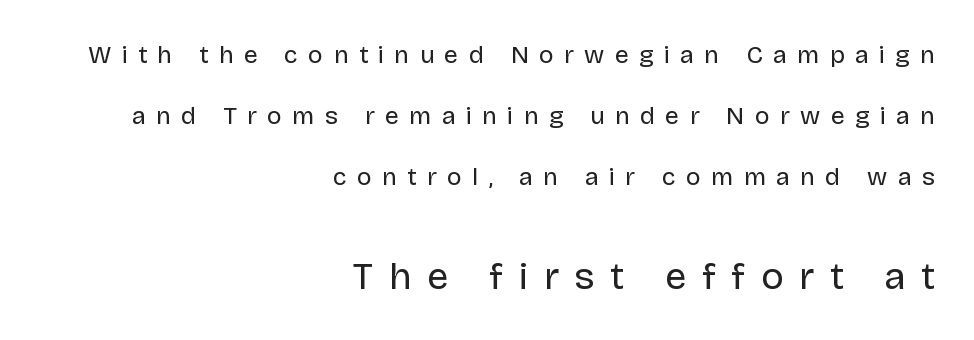
Q: Is the text bold? A: No.
Q: Is the text italic (slanted)? A: No, it is upright.
Q: Is the typeface a serif or a sans-serif typeface? A: Sans-serif.
Q: Is the text underlined? A: No.
Q: How is the paragraph aligned? A: Right-aligned.
Q: Is the spacing between letters normal or unusually wide? A: Unusually wide.
Q: Is the spacing between lines tight, normal or loose? A: Loose.
Q: Which block of text is set in a larger size, the first (top) or the second (bottom)? A: The second (bottom) one.
Q: Width (condensed, normal, or wide)? A: Normal.
Q: Stroke contrast? A: Low.
Q: x-height? A: Large.
Q: Monospaced? A: No.
